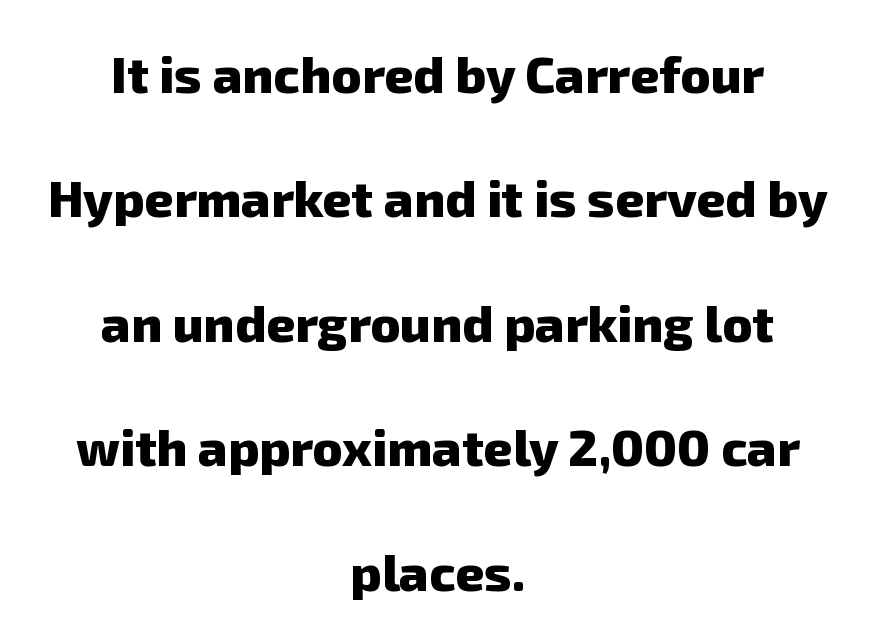
{"serif": "no", "bold": "yes", "weight": "heavy", "width": "normal", "stroke_contrast": "low", "x_height": "medium", "monospaced": "no", "underline": "no", "align": "center", "line_spacing": "loose", "line_spacing_ratio": 2.44, "letter_spacing": "normal", "letter_spacing_em": 0.0, "glyph_px": 51}
